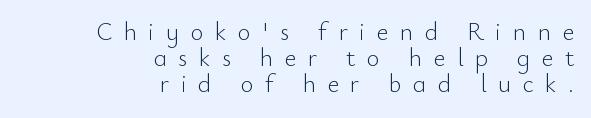
The strokes carry an ordinary text weight at most. What stands out about the letter spacing? Its width — letters are far apart. Descenders hang freely into open space. Reading down the column, the eye jumps only a short way to each next line. Layout note: lines flush right.
